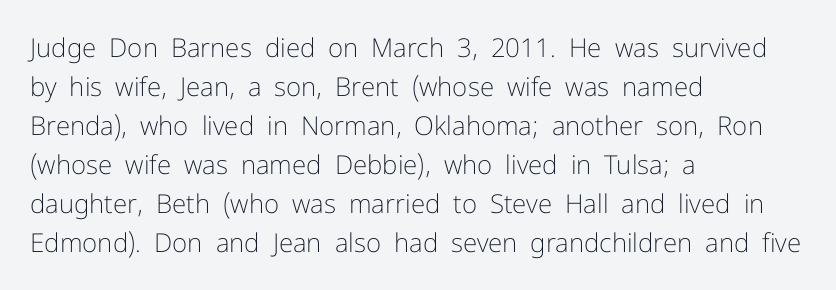
Q: Is the text bold? A: No.
Q: Is the text italic (slanted)? A: No, it is upright.
Q: Is the text underlined? A: No.
Q: How is the paragraph aligned? A: Left-aligned.
Q: Is the spacing between letters normal or unusually wide? A: Normal.
Q: Is the spacing between lines tight, normal or loose? A: Normal.
